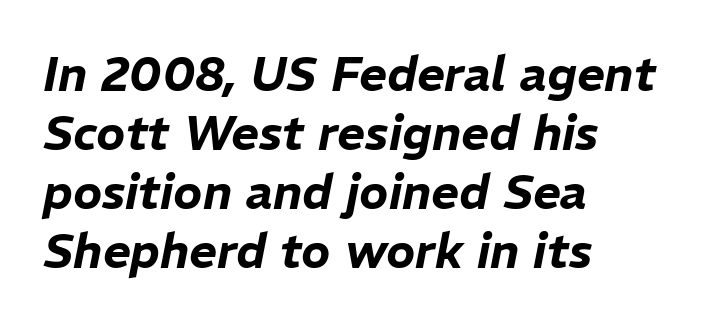
Q: Is the text italic (slanted)? A: Yes, it leans right by about 11 degrees.
Q: Is the text underlined? A: No.
Q: How is the paragraph aligned? A: Left-aligned.
Q: Is the spacing between letters normal or unusually wide? A: Normal.
Q: Width (condensed, normal, or wide)? A: Normal.
Q: Stroke contrast? A: Low.
Q: x-height? A: Medium.
Q: Monospaced? A: No.
